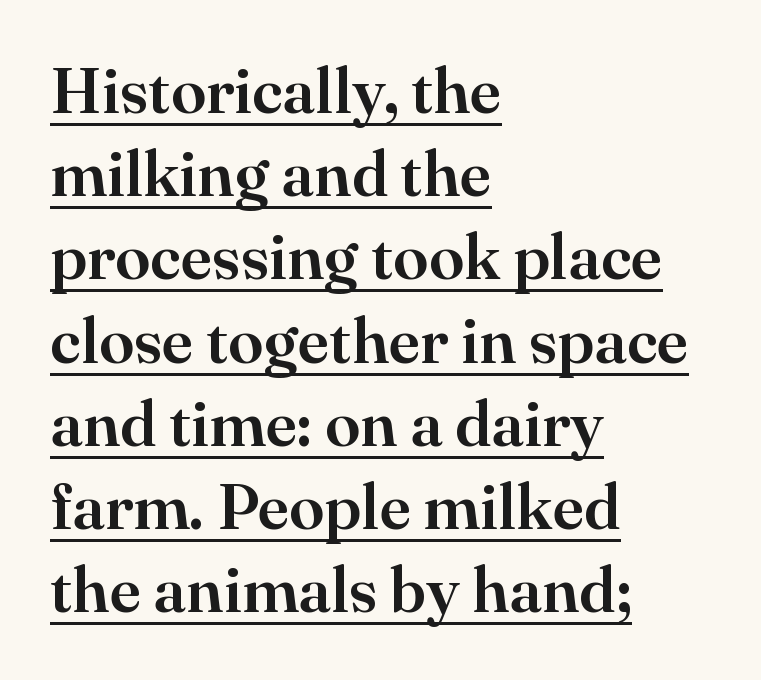
Q: Is the text italic (slanted)? A: No, it is upright.
Q: Is the typeface a serif or a sans-serif typeface? A: Serif.
Q: Is the text underlined? A: Yes.
Q: How is the paragraph aligned? A: Left-aligned.
Q: Is the spacing between letters normal or unusually wide? A: Normal.
Q: Is the spacing between lines tight, normal or loose? A: Normal.
Q: Width (condensed, normal, or wide)? A: Normal.
Q: Stroke contrast? A: High.
Q: x-height? A: Small.
Q: Monospaced? A: No.
